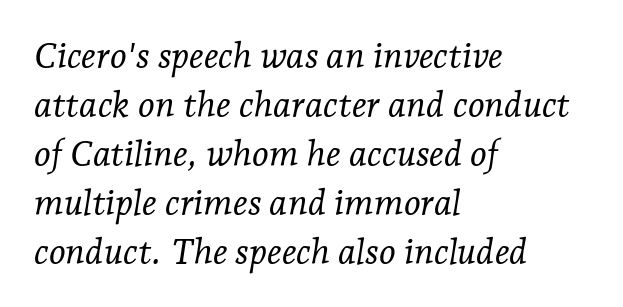
{"serif": "yes", "italic": "yes", "lean": "right", "slant_degrees": 7, "bold": "no", "weight": "light", "width": "normal", "stroke_contrast": "low", "x_height": "medium", "monospaced": "no", "underline": "no", "align": "left", "line_spacing": "normal", "line_spacing_ratio": 1.36, "letter_spacing": "normal", "letter_spacing_em": 0.0, "glyph_px": 36}
